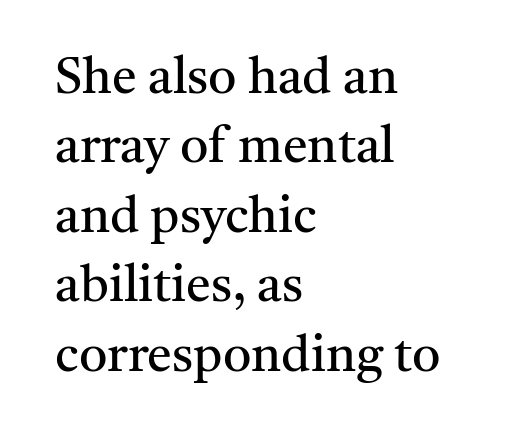
{"serif": "yes", "italic": "no", "bold": "no", "weight": "regular", "width": "normal", "stroke_contrast": "medium", "x_height": "medium", "monospaced": "no", "underline": "no", "align": "left", "line_spacing": "normal", "line_spacing_ratio": 1.39, "letter_spacing": "normal", "letter_spacing_em": 0.0, "glyph_px": 50}
